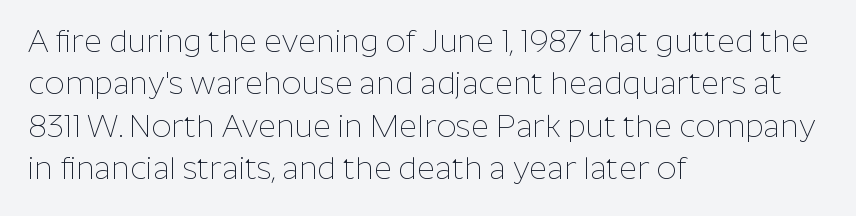
Q: Is the text bold? A: No.
Q: Is the text italic (slanted)? A: No, it is upright.
Q: Is the typeface a serif or a sans-serif typeface? A: Sans-serif.
Q: Is the text underlined? A: No.
Q: How is the paragraph aligned? A: Left-aligned.
Q: Is the spacing between letters normal or unusually wide? A: Normal.
Q: Is the spacing between lines tight, normal or loose? A: Normal.
Q: Width (condensed, normal, or wide)? A: Normal.
Q: Stroke contrast? A: Low.
Q: x-height? A: Medium.
Q: Monospaced? A: No.
